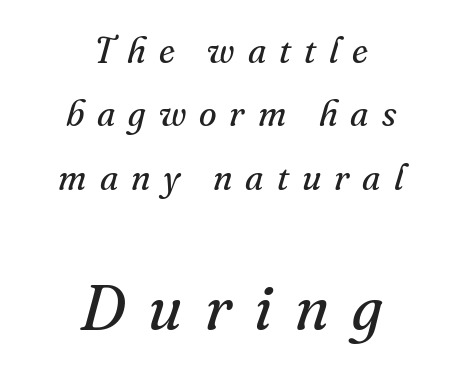
The image shows 63 px regular-weight serif type, italic (leaning right); set centered, line spacing 1.76x, unusually wide letter spacing (+0.36 em), not underlined; the second (bottom) block is 1.75x larger; medium stroke contrast and a small x-height.
